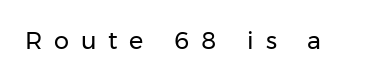
Rendered with straight, roman letterforms. Students, note that the glyphs here are deliberately spaced far apart. These glyphs show unthickened strokes, regular width or finer. Nobody drew a line under any word here.
